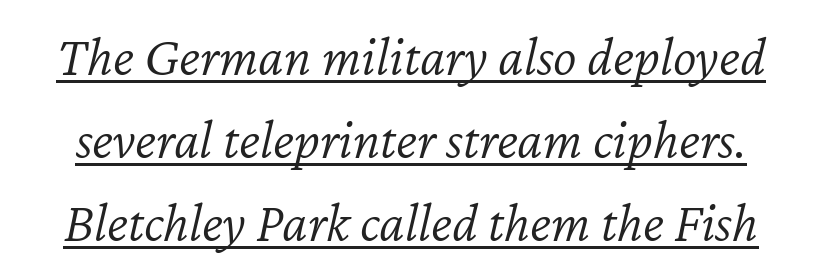
Q: Is the text bold? A: No.
Q: Is the text italic (slanted)? A: Yes, it leans right by about 12 degrees.
Q: Is the text underlined? A: Yes.
Q: Is the spacing between letters normal or unusually wide? A: Normal.
Q: Is the spacing between lines tight, normal or loose? A: Normal.
Q: Width (condensed, normal, or wide)? A: Normal.
Q: Stroke contrast? A: Low.
Q: x-height? A: Medium.
Q: Monospaced? A: No.
